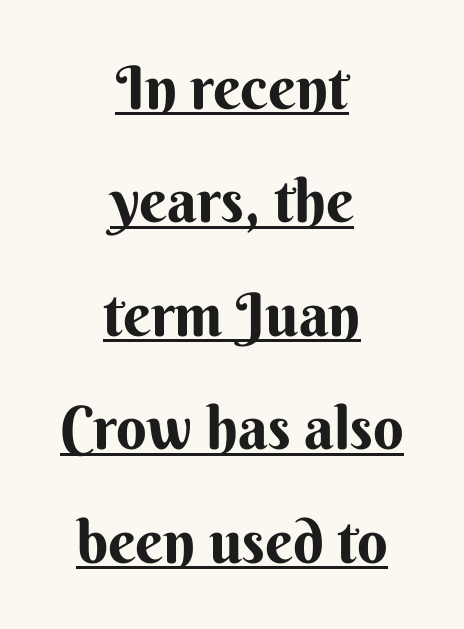
The image shows 60 px bold sans-serif type, upright; set centered, line spacing 1.89x, normal letter spacing, underlined; medium stroke contrast and a small x-height.
